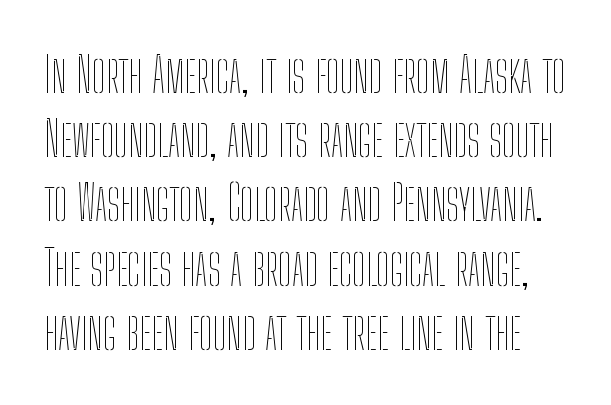
{"italic": "no", "bold": "no", "weight": "thin", "width": "condensed", "stroke_contrast": "low", "x_height": "medium", "monospaced": "no", "underline": "no", "line_spacing": "normal", "line_spacing_ratio": 1.31, "letter_spacing": "normal", "letter_spacing_em": 0.0, "glyph_px": 49}
